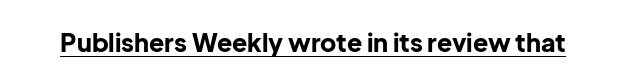
The image shows 25 px bold type, upright; set normal letter spacing, underlined.
